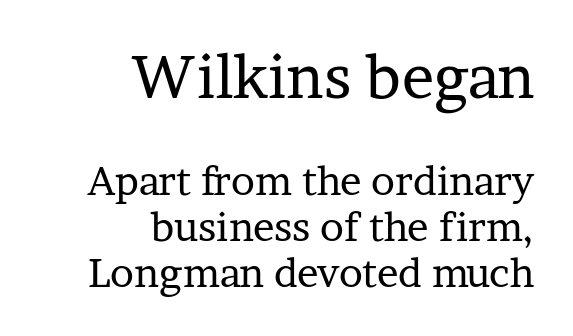
{"serif": "yes", "italic": "no", "bold": "no", "weight": "regular", "width": "normal", "stroke_contrast": "low", "x_height": "medium", "monospaced": "no", "underline": "no", "align": "right", "line_spacing": "tight", "line_spacing_ratio": 1.15, "letter_spacing": "normal", "letter_spacing_em": 0.0, "larger_block": "first", "size_ratio": 1.5, "glyph_px": 60}
